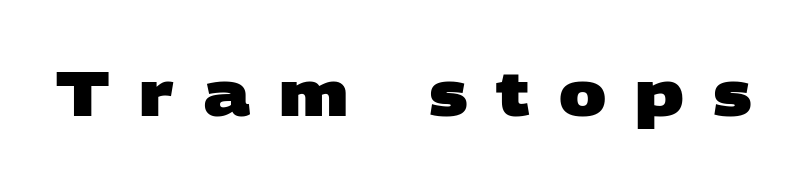
Q: Is the text bold? A: Yes.
Q: Is the typeface a serif or a sans-serif typeface? A: Sans-serif.
Q: Is the text underlined? A: No.
Q: Is the spacing between letters normal or unusually wide? A: Unusually wide.
Q: Width (condensed, normal, or wide)? A: Wide.
Q: Stroke contrast? A: Low.
Q: x-height? A: Large.
Q: Monospaced? A: No.
